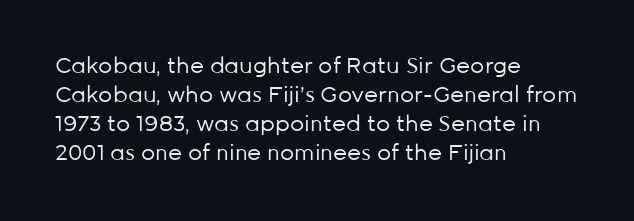
{"italic": "no", "bold": "no", "underline": "no", "align": "left", "line_spacing": "normal", "line_spacing_ratio": 1.32, "letter_spacing": "normal", "letter_spacing_em": 0.0, "glyph_px": 22}
